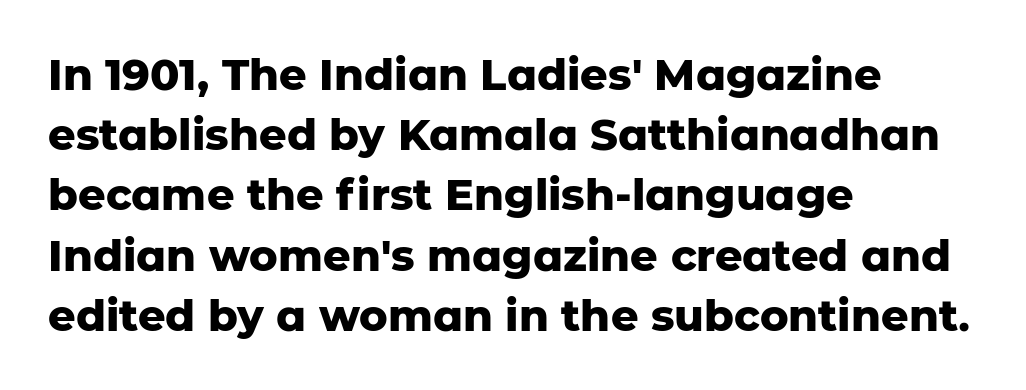
Q: Is the text bold? A: Yes.
Q: Is the text italic (slanted)? A: No, it is upright.
Q: Is the typeface a serif or a sans-serif typeface? A: Sans-serif.
Q: Is the text underlined? A: No.
Q: How is the paragraph aligned? A: Left-aligned.
Q: Is the spacing between letters normal or unusually wide? A: Normal.
Q: Is the spacing between lines tight, normal or loose? A: Normal.
Q: Width (condensed, normal, or wide)? A: Normal.
Q: Stroke contrast? A: Low.
Q: x-height? A: Medium.
Q: Monospaced? A: No.
